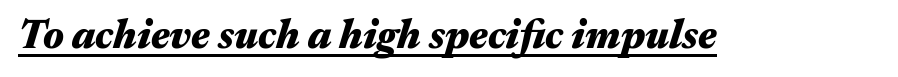
The image shows 40 px heavy, wide type, italic (leaning right); set normal letter spacing, underlined; medium stroke contrast and a medium x-height.
